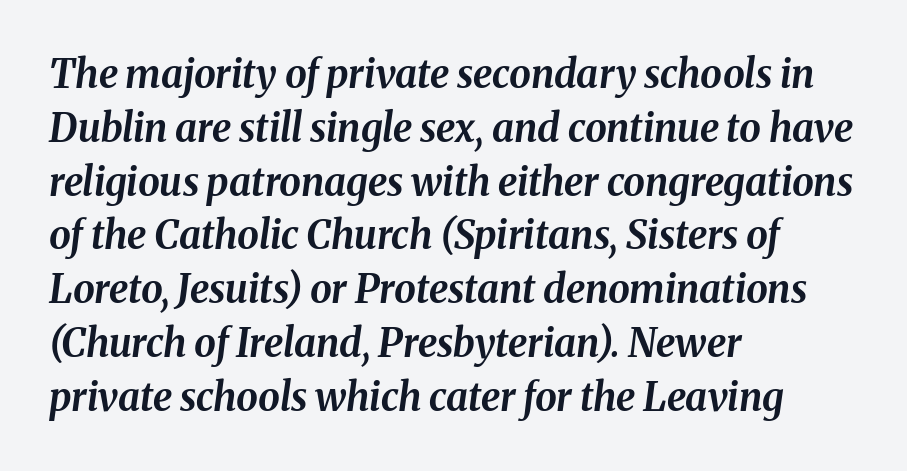
Q: Is the text bold? A: Yes.
Q: Is the text italic (slanted)? A: Yes, it leans right by about 8 degrees.
Q: Is the text underlined? A: No.
Q: How is the paragraph aligned? A: Left-aligned.
Q: Is the spacing between letters normal or unusually wide? A: Normal.
Q: Is the spacing between lines tight, normal or loose? A: Normal.
Q: Width (condensed, normal, or wide)? A: Normal.
Q: Stroke contrast? A: Medium.
Q: x-height? A: Medium.
Q: Monospaced? A: No.
